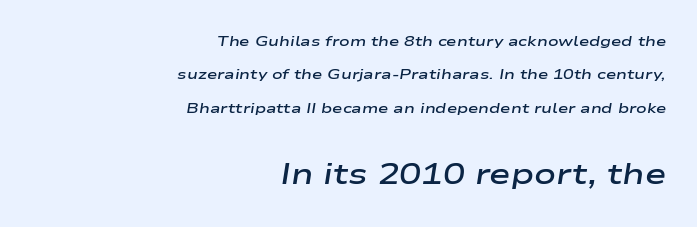
The image shows 29 px semibold, wide type, italic (leaning right); set right-aligned, loose line spacing (2.38x), normal letter spacing, not underlined; the second (bottom) block is 2.07x larger; low stroke contrast and a medium x-height.
